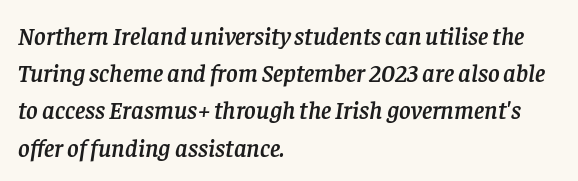
Q: Is the text italic (slanted)? A: Yes, it leans right by about 8 degrees.
Q: Is the text underlined? A: No.
Q: How is the paragraph aligned? A: Left-aligned.
Q: Is the spacing between letters normal or unusually wide? A: Normal.
Q: Is the spacing between lines tight, normal or loose? A: Normal.
